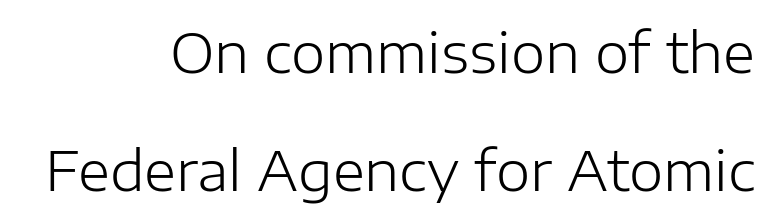
Q: Is the text bold? A: No.
Q: Is the text italic (slanted)? A: No, it is upright.
Q: Is the typeface a serif or a sans-serif typeface? A: Sans-serif.
Q: Is the text underlined? A: No.
Q: How is the paragraph aligned? A: Right-aligned.
Q: Is the spacing between letters normal or unusually wide? A: Normal.
Q: Is the spacing between lines tight, normal or loose? A: Loose.
Q: Width (condensed, normal, or wide)? A: Normal.
Q: Stroke contrast? A: Low.
Q: x-height? A: Medium.
Q: Monospaced? A: No.
